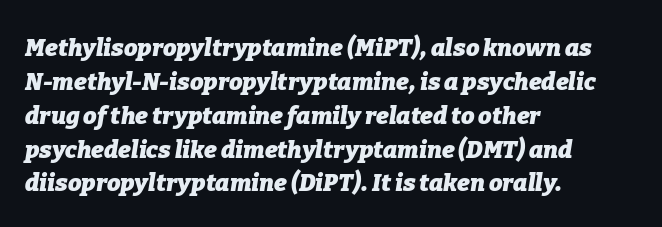
{"italic": "yes", "lean": "right", "slant_degrees": 9, "bold": "yes", "underline": "no", "align": "left", "line_spacing": "normal", "line_spacing_ratio": 1.41, "letter_spacing": "normal", "letter_spacing_em": 0.0, "glyph_px": 24}
